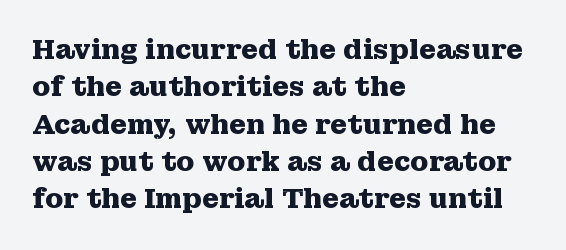
It's the straight-up-and-down kind of type. The lines are quadded left. Letter spacing: default. Rule under the text: the space is simply empty. The space between consecutive lines is moderate. Notice how thick the strokes are: this is what a full bold looks like.
